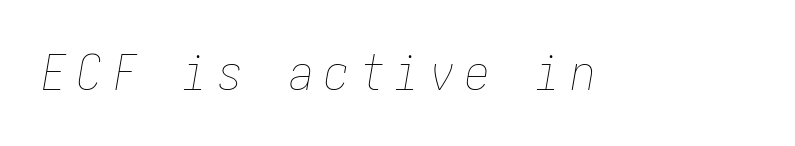
The weight tops out at a normal text grade. The font's italic variant was chosen for this text. Check under the words: just untouched page. The type is letterspaced generously, with wide tracking.
